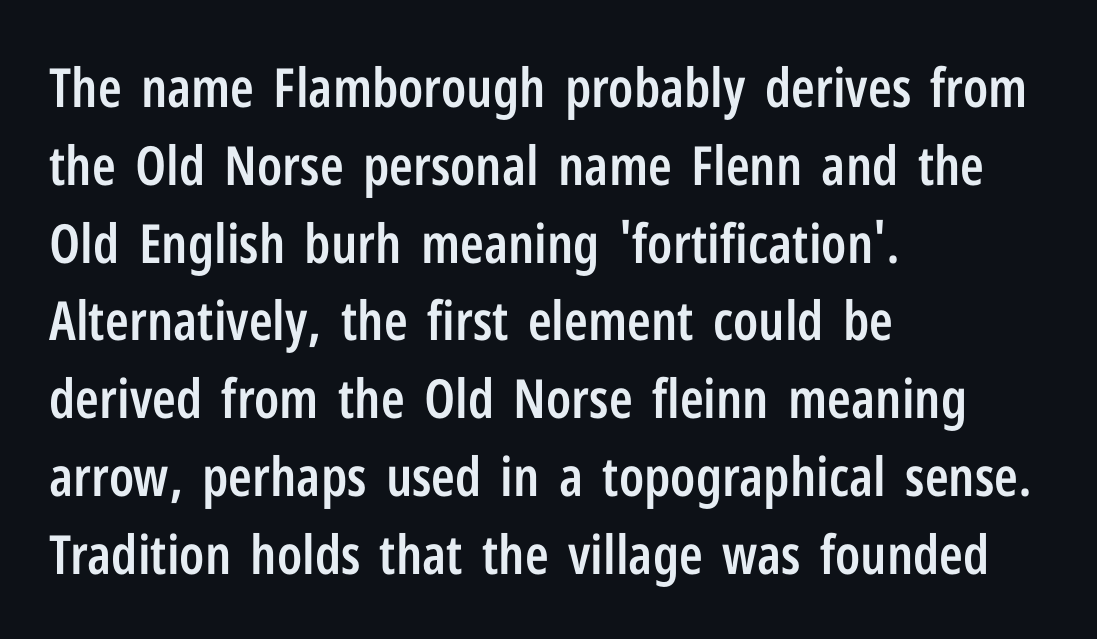
{"serif": "no", "italic": "no", "bold": "semi", "weight": "semibold", "width": "condensed", "stroke_contrast": "low", "x_height": "medium", "monospaced": "no", "underline": "no", "align": "left", "line_spacing": "normal", "line_spacing_ratio": 1.44, "letter_spacing": "normal", "letter_spacing_em": 0.0, "glyph_px": 54}
